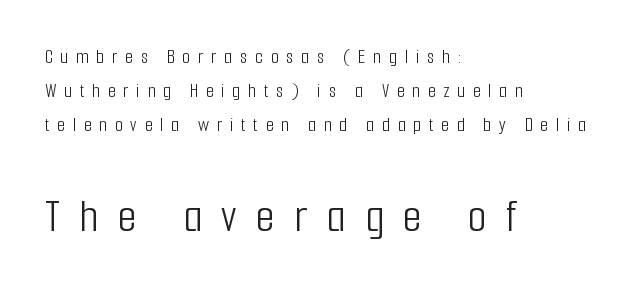
{"serif": "no", "italic": "no", "bold": "no", "weight": "light", "width": "condensed", "stroke_contrast": "low", "x_height": "medium", "monospaced": "no", "underline": "no", "align": "left", "line_spacing": "normal", "line_spacing_ratio": 1.7, "letter_spacing": "wide", "letter_spacing_em": 0.39, "larger_block": "second", "size_ratio": 2.45, "glyph_px": 49}
